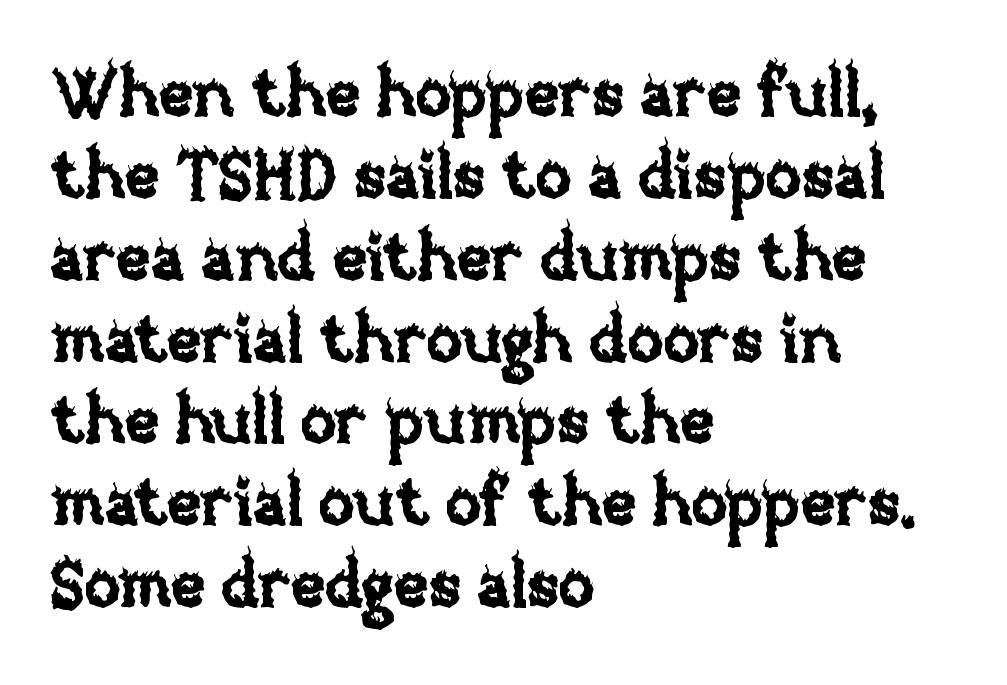
Q: Is the text italic (slanted)? A: No, it is upright.
Q: Is the text underlined? A: No.
Q: How is the paragraph aligned? A: Left-aligned.
Q: Is the spacing between letters normal or unusually wide? A: Normal.
Q: Width (condensed, normal, or wide)? A: Normal.
Q: Stroke contrast? A: Low.
Q: x-height? A: Large.
Q: Monospaced? A: No.
